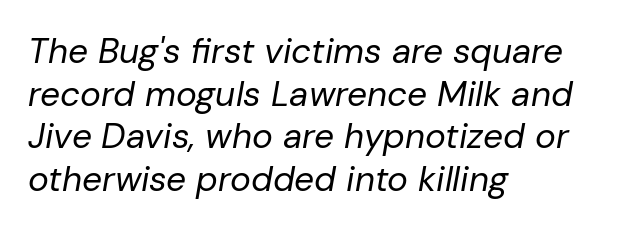
{"italic": "yes", "lean": "right", "slant_degrees": 10, "bold": "no", "weight": "regular", "width": "normal", "stroke_contrast": "low", "x_height": "medium", "monospaced": "no", "underline": "no", "align": "left", "line_spacing_ratio": 1.22, "letter_spacing": "normal", "letter_spacing_em": 0.0, "glyph_px": 35}
